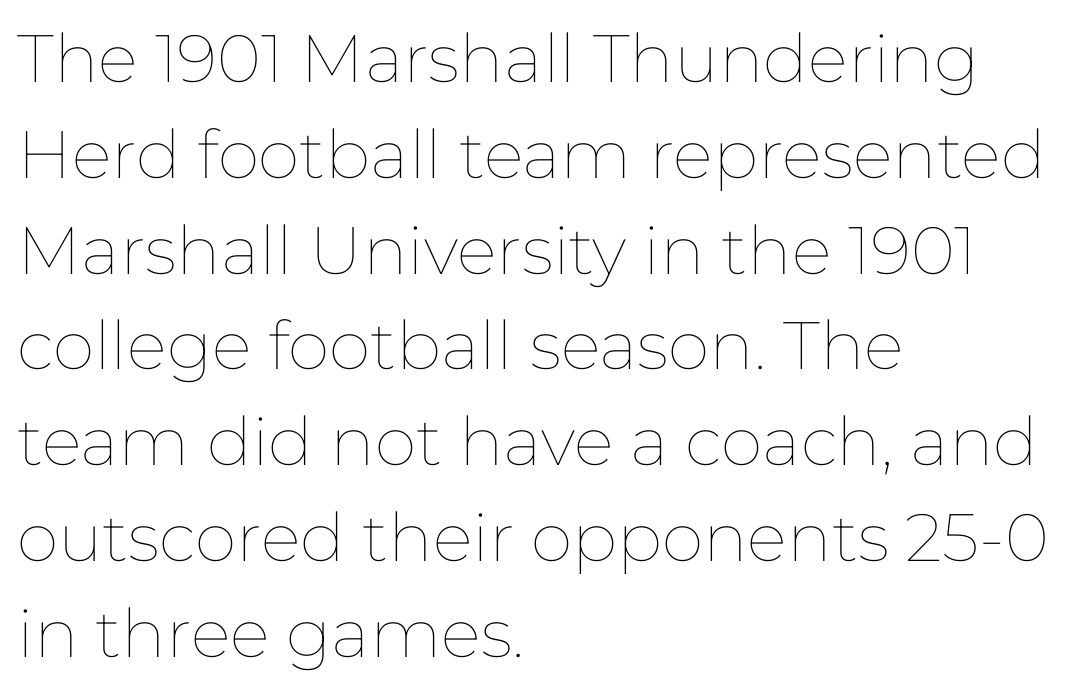
{"italic": "no", "bold": "no", "weight": "thin", "width": "normal", "stroke_contrast": "low", "x_height": "medium", "monospaced": "no", "underline": "no", "align": "left", "line_spacing": "normal", "line_spacing_ratio": 1.43, "letter_spacing": "normal", "letter_spacing_em": 0.0, "glyph_px": 67}
